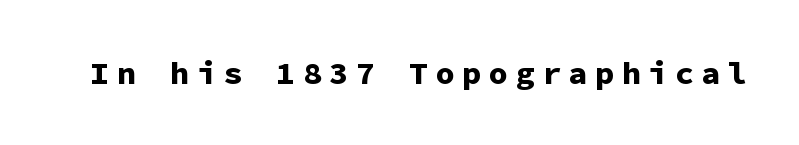
The type sits square on the baseline with zero lean. The tracking jumps out immediately: characters are airy and widely separated. Think of a typewriter: that constant character pitch is what you see here. The designer went with a sans here, leaving each stem footless. Beneath every word, the page is bare.
